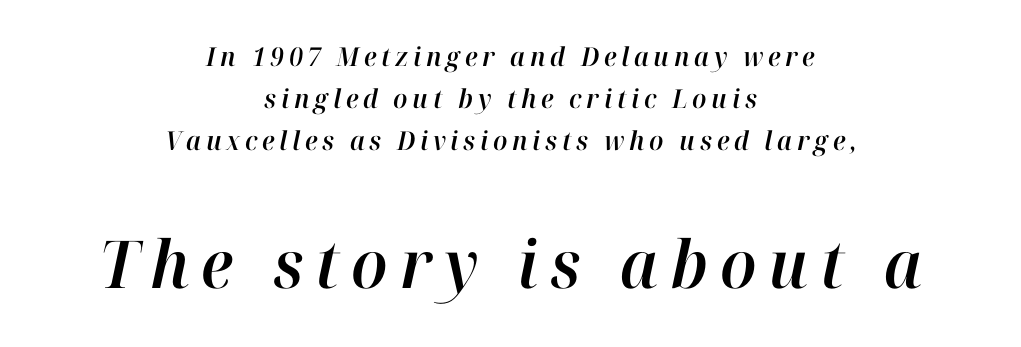
Q: Is the text italic (slanted)? A: Yes, it leans right by about 12 degrees.
Q: Is the text underlined? A: No.
Q: How is the paragraph aligned? A: Centered.
Q: Is the spacing between lines tight, normal or loose? A: Normal.
Q: Which block of text is set in a larger size, the first (top) or the second (bottom)? A: The second (bottom) one.
Q: Width (condensed, normal, or wide)? A: Normal.
Q: Stroke contrast? A: High.
Q: x-height? A: Medium.
Q: Monospaced? A: No.
